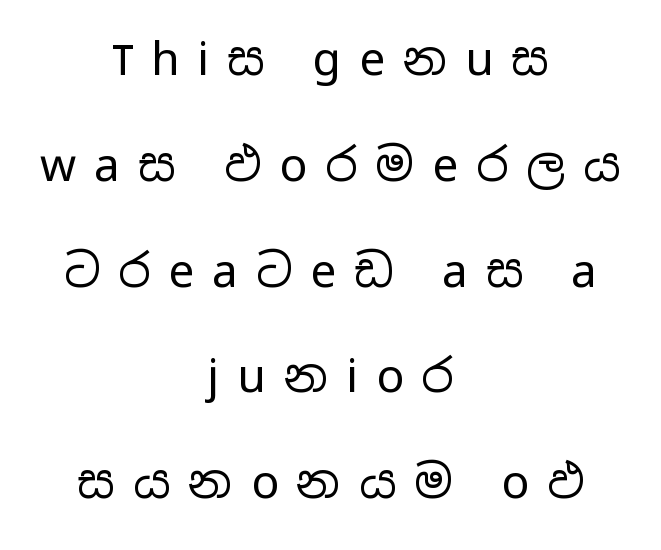
The image shows 46 px regular-weight, wide sans-serif type, upright; set centered, loose line spacing (2.3x), unusually wide letter spacing (+0.39 em), not underlined; low stroke contrast and a medium x-height.
